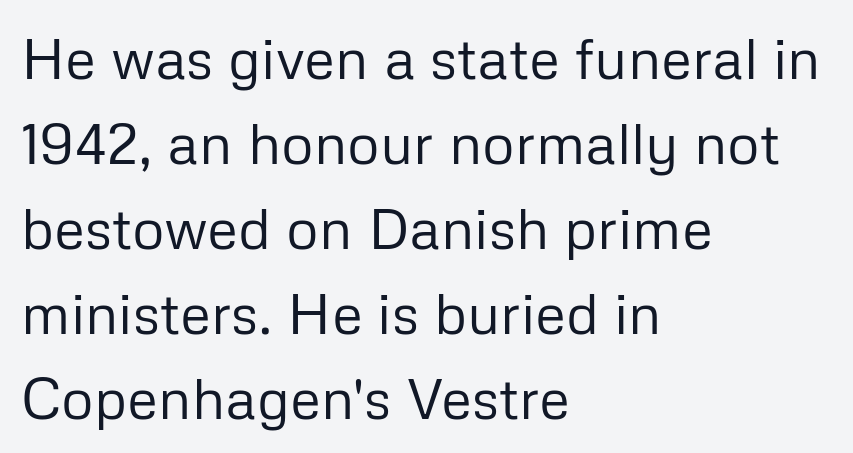
The image shows 57 px regular-weight sans-serif type, upright; set left-aligned, normal line spacing (1.49x), normal letter spacing, not underlined; low stroke contrast and a medium x-height.
